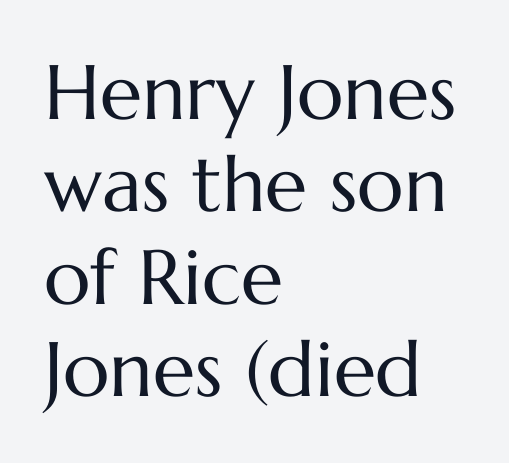
Q: Is the text bold? A: No.
Q: Is the text italic (slanted)? A: No, it is upright.
Q: Is the text underlined? A: No.
Q: How is the paragraph aligned? A: Left-aligned.
Q: Is the spacing between letters normal or unusually wide? A: Normal.
Q: Width (condensed, normal, or wide)? A: Normal.
Q: Stroke contrast? A: Medium.
Q: x-height? A: Medium.
Q: Monospaced? A: No.
